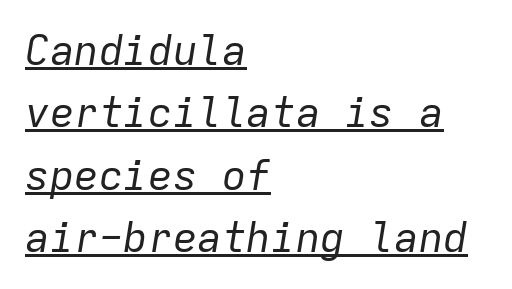
The rendering keeps characters at their native spacing. A quiet, ordinary-to-light weight characterises the typeface. Does the lettering tilt? It does — this is italic. Note the uniform advance width — an 'i' takes as much space as an 'm'. The typesetter has applied underlining to the passage shown. This sample keeps an unexceptional amount of space between lines.
